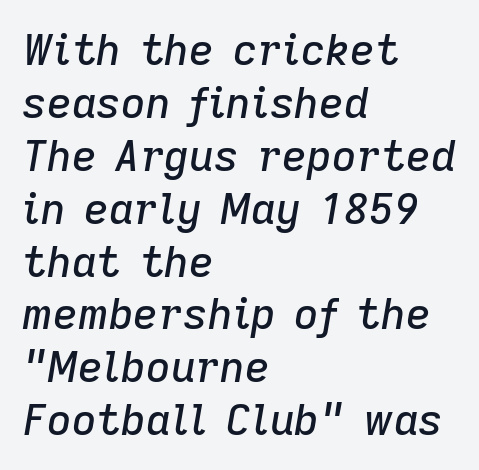
{"italic": "yes", "lean": "right", "slant_degrees": 9, "width": "normal", "stroke_contrast": "low", "x_height": "medium", "monospaced": "no", "underline": "no", "align": "left", "line_spacing_ratio": 1.23, "letter_spacing": "normal", "letter_spacing_em": 0.0, "glyph_px": 43}
